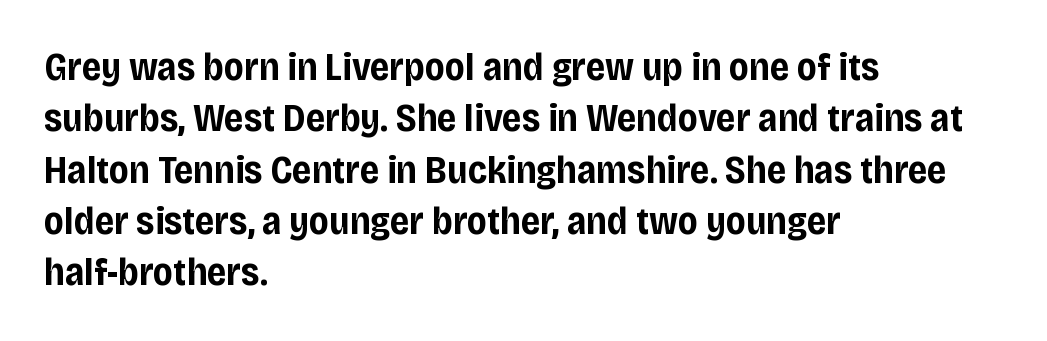
Pretty heavy lettering here — definitely bold. Characters follow at the spacing the type designer built in. Italic: no, the glyphs are upright roman. Is this a sans? Yes — the strokes have no serifs. Reading down the column, the eye jumps a familiar distance to each next line. The rendering anchors every line to the left-hand side.
